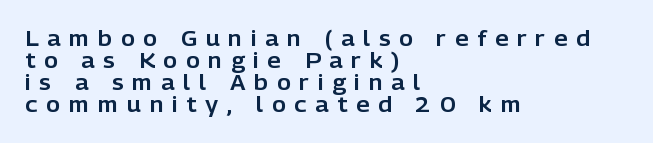
Q: Is the text italic (slanted)? A: No, it is upright.
Q: Is the text underlined? A: No.
Q: How is the paragraph aligned? A: Left-aligned.
Q: Is the spacing between letters normal or unusually wide? A: Unusually wide.
Q: Is the spacing between lines tight, normal or loose? A: Tight.
